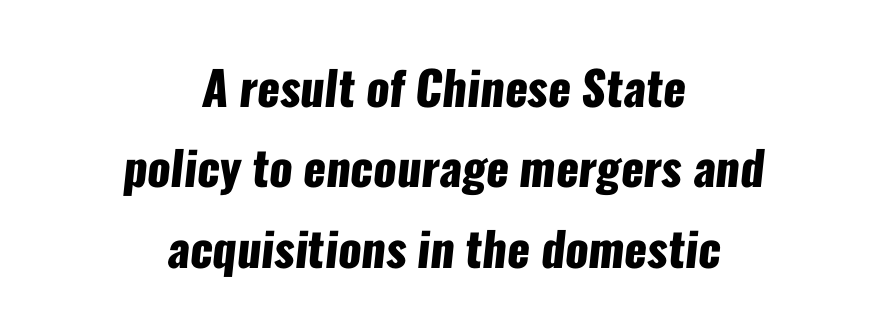
The image shows 47 px heavy, condensed sans-serif type; set centered, line spacing 1.71x, normal letter spacing, not underlined; low stroke contrast and a medium x-height.
